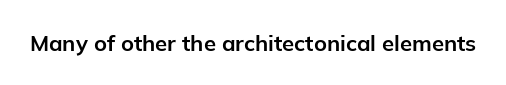
Q: Is the text bold? A: Yes.
Q: Is the text italic (slanted)? A: No, it is upright.
Q: Is the text underlined? A: No.
Q: Is the spacing between letters normal or unusually wide? A: Normal.
